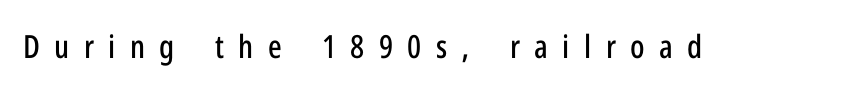
Q: Is the text italic (slanted)? A: No, it is upright.
Q: Is the typeface a serif or a sans-serif typeface? A: Sans-serif.
Q: Is the text underlined? A: No.
Q: Is the spacing between letters normal or unusually wide? A: Unusually wide.
Q: Width (condensed, normal, or wide)? A: Condensed.
Q: Stroke contrast? A: Low.
Q: x-height? A: Medium.
Q: Monospaced? A: No.
